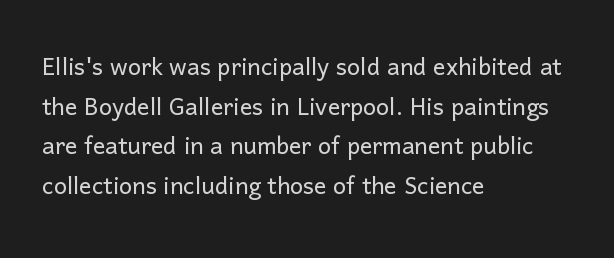
The image shows 31 px light sans-serif type, upright; set left-aligned, normal line spacing (1.28x), normal letter spacing, not underlined; low stroke contrast and a medium x-height.
